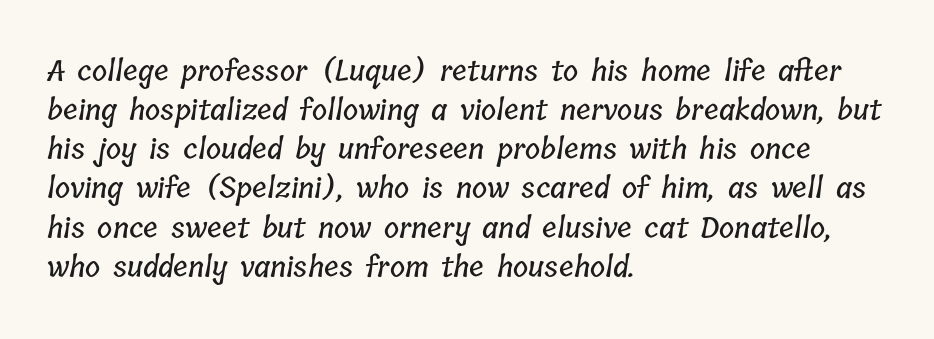
The image shows 29 px condensed type; set left-aligned, normal line spacing (1.35x), normal letter spacing, not underlined; low stroke contrast and a medium x-height.
